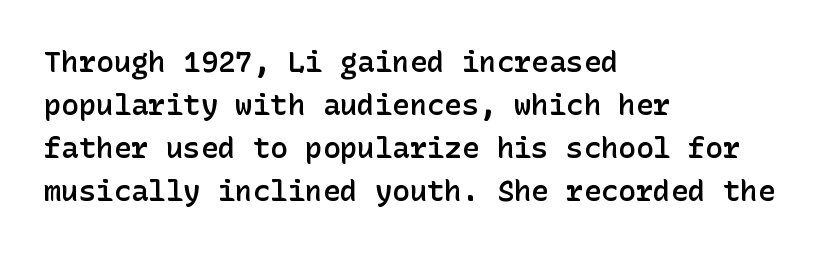
The image shows 29 px semibold sans-serif type, upright; set left-aligned, normal line spacing (1.48x), normal letter spacing, not underlined; low stroke contrast and a medium x-height.
